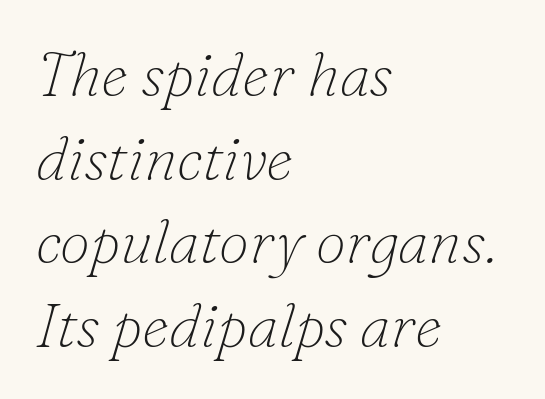
Q: Is the text bold? A: No.
Q: Is the text italic (slanted)? A: Yes, it leans right by about 16 degrees.
Q: Is the typeface a serif or a sans-serif typeface? A: Serif.
Q: Is the text underlined? A: No.
Q: How is the paragraph aligned? A: Left-aligned.
Q: Is the spacing between letters normal or unusually wide? A: Normal.
Q: Is the spacing between lines tight, normal or loose? A: Normal.
Q: Width (condensed, normal, or wide)? A: Normal.
Q: Stroke contrast? A: Low.
Q: x-height? A: Small.
Q: Monospaced? A: No.
